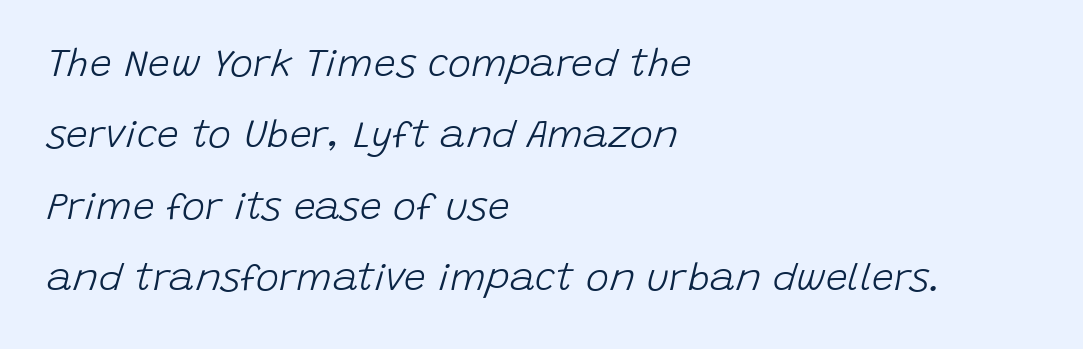
Compared with typical body copy, the letter spacing here is the same. A student would call this left alignment; a typographer would say flush left, rag right. These lines are rendered in a variable-pitch font. The baseline area is clear. Would a proofreader flag this as italicized? Yes.
